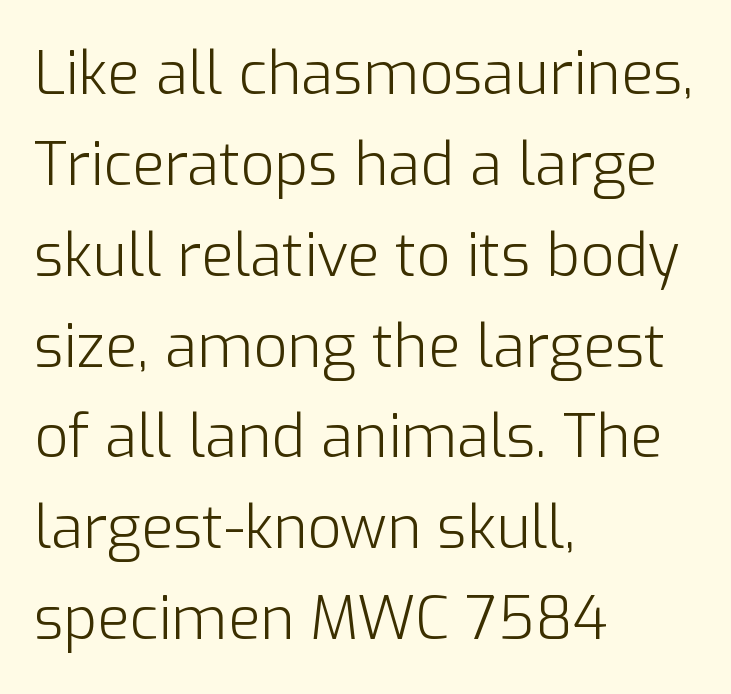
{"serif": "no", "italic": "no", "bold": "no", "weight": "light", "width": "normal", "stroke_contrast": "low", "x_height": "medium", "monospaced": "no", "underline": "no", "align": "left", "line_spacing": "normal", "line_spacing_ratio": 1.54, "letter_spacing": "normal", "letter_spacing_em": 0.0, "glyph_px": 59}
